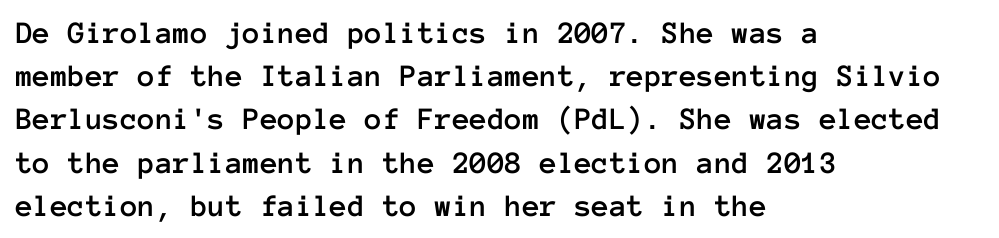
Q: Is the text italic (slanted)? A: No, it is upright.
Q: Is the text underlined? A: No.
Q: How is the paragraph aligned? A: Left-aligned.
Q: Is the spacing between letters normal or unusually wide? A: Normal.
Q: Is the spacing between lines tight, normal or loose? A: Normal.
Q: Width (condensed, normal, or wide)? A: Normal.
Q: Stroke contrast? A: Low.
Q: x-height? A: Medium.
Q: Monospaced? A: Yes.
